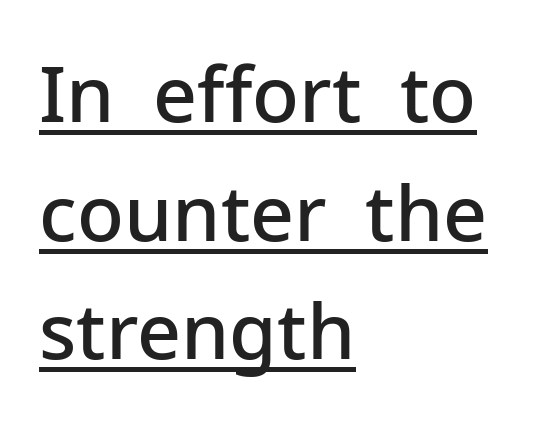
What decoration does the sample have? An underline. The line-height multiplier appears to be the usual default. Varying glyph widths throughout — classic text-font behaviour. Firm but not heavy-handed strokes: this text is semibold. Tall strokes in this sample are plumb rather than angled.
